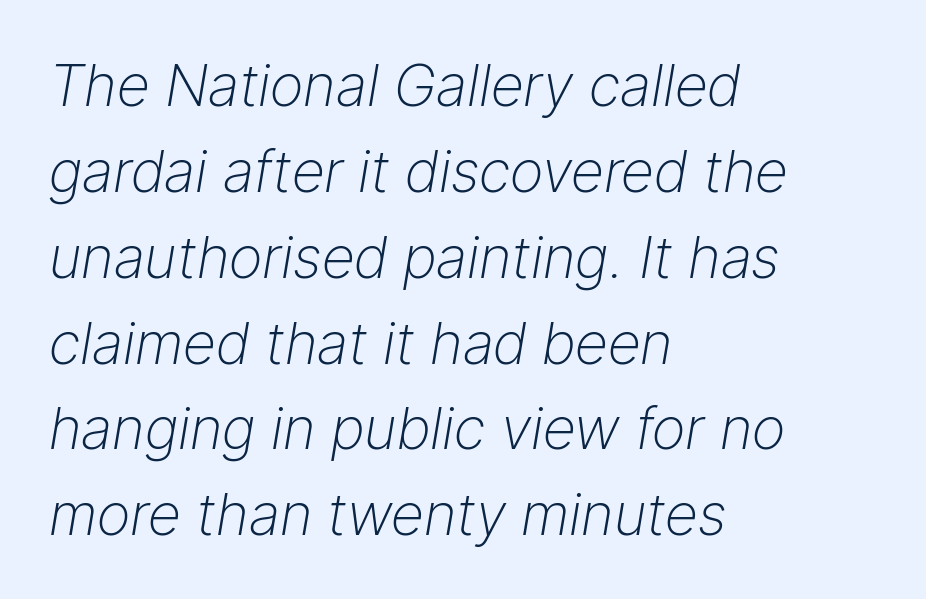
{"italic": "yes", "lean": "right", "slant_degrees": 9, "bold": "no", "weight": "light", "width": "normal", "stroke_contrast": "low", "x_height": "medium", "monospaced": "no", "underline": "no", "align": "left", "line_spacing": "normal", "line_spacing_ratio": 1.48, "letter_spacing": "normal", "letter_spacing_em": 0.0, "glyph_px": 58}
